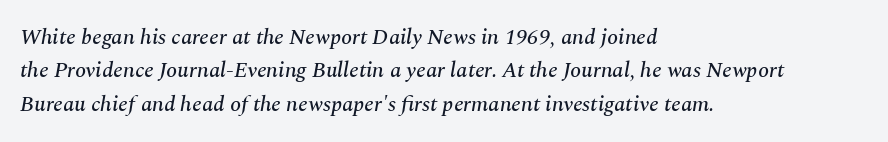
In CSS terms this would be text-align: left. Every character sits at an angle, as italics do. Between one letter and the next there's only the usual sliver of space. Compared with typical paragraphs, the rows here are spaced about the same.
